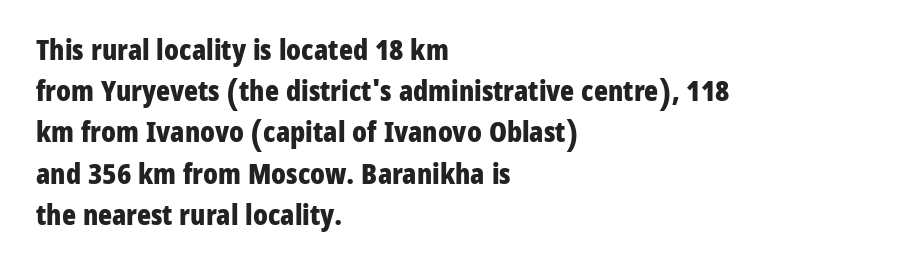
The image shows 29 px bold, condensed sans-serif type, upright; set left-aligned, normal line spacing (1.42x), normal letter spacing, not underlined; low stroke contrast and a medium x-height.
